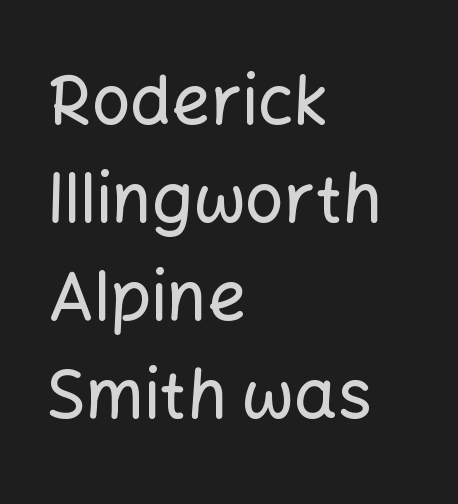
The designer left line spacing at the default. When letters stand straight like this, we call the style roman or upright. A typesetter would call this proportional, since set widths differ per character. The zone under the glyphs is completely vacant.
